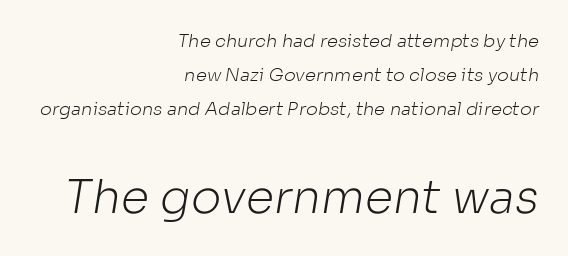
The later block is typeset at a bigger size than the earlier block. Line ends are locked; line starts wander. Stroke mass is kept to a normal reading level or below. Decoration check: the copy has no underline.
